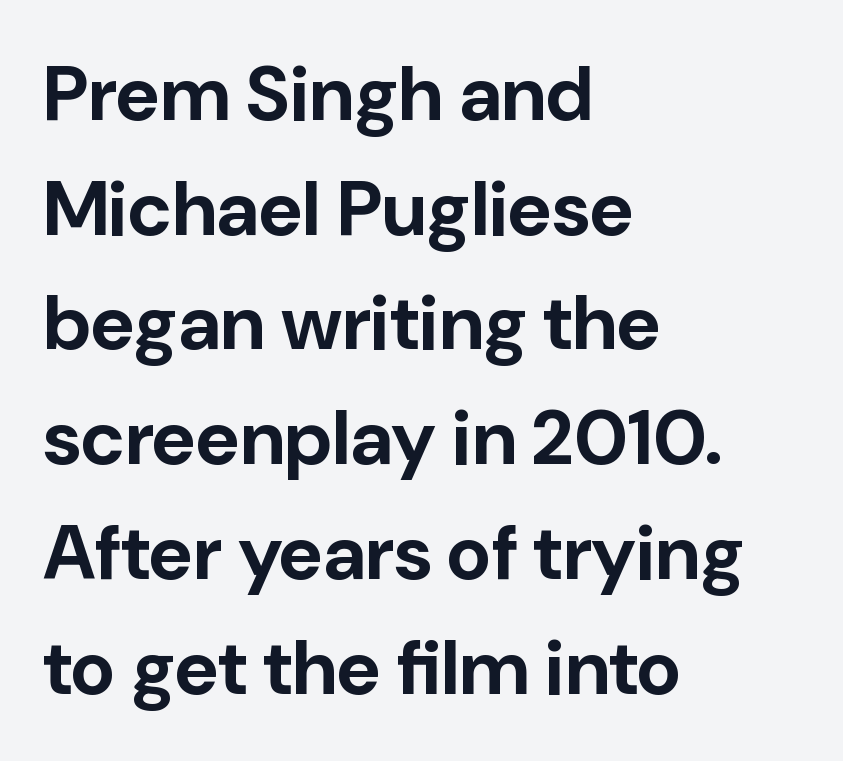
Q: Is the text bold? A: Yes.
Q: Is the text italic (slanted)? A: No, it is upright.
Q: Is the typeface a serif or a sans-serif typeface? A: Sans-serif.
Q: Is the text underlined? A: No.
Q: How is the paragraph aligned? A: Left-aligned.
Q: Is the spacing between letters normal or unusually wide? A: Normal.
Q: Is the spacing between lines tight, normal or loose? A: Normal.
Q: Width (condensed, normal, or wide)? A: Normal.
Q: Stroke contrast? A: Low.
Q: x-height? A: Medium.
Q: Monospaced? A: No.
